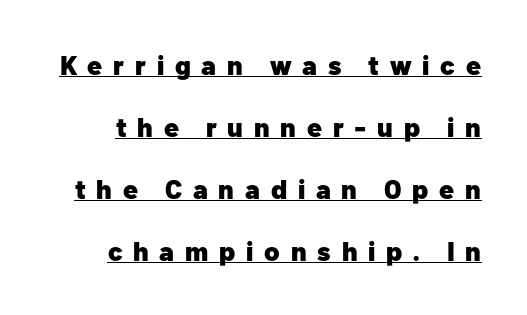
{"italic": "no", "bold": "yes", "underline": "yes", "line_spacing": "loose", "line_spacing_ratio": 2.3, "letter_spacing": "wide", "letter_spacing_em": 0.4, "glyph_px": 27}
